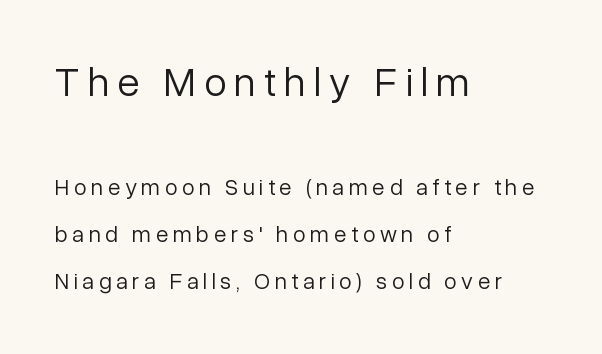
The image shows 41 px light sans-serif type, upright; set left-aligned, loose line spacing (2.05x), unusually wide letter spacing (+0.2 em), not underlined; the first (top) block is 1.78x larger; low stroke contrast and a medium x-height.
